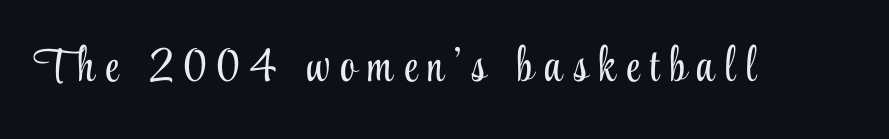
The image shows 48 px light, condensed serif type; set unusually wide letter spacing (+0.23 em), not underlined; low stroke contrast and a small x-height.
